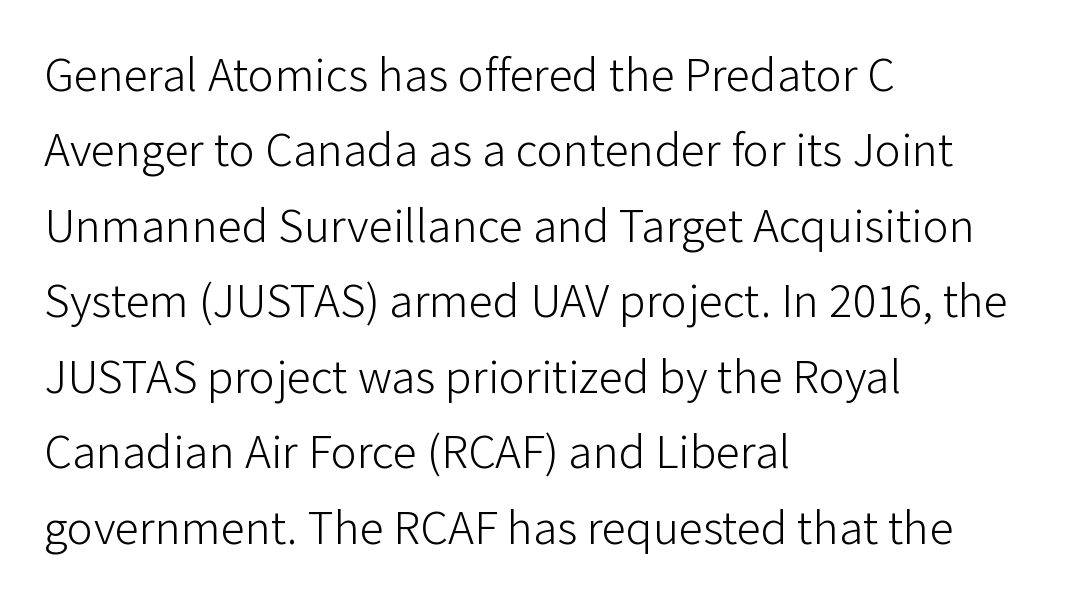
{"serif": "no", "italic": "no", "bold": "no", "weight": "light", "width": "normal", "stroke_contrast": "low", "x_height": "medium", "monospaced": "no", "underline": "no", "align": "left", "line_spacing": "normal", "line_spacing_ratio": 1.54, "letter_spacing": "normal", "letter_spacing_em": 0.0, "glyph_px": 49}
